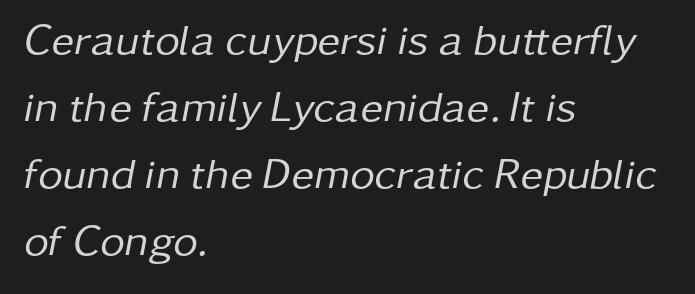
There's an unmistakable incline to the writing here. The baseline area is clear. Caption: multi-line text, flush left, ragged right. The font is comparable to plain body text, perhaps lighter. Looks like regular typesetting: each glyph gets only the width it needs.
